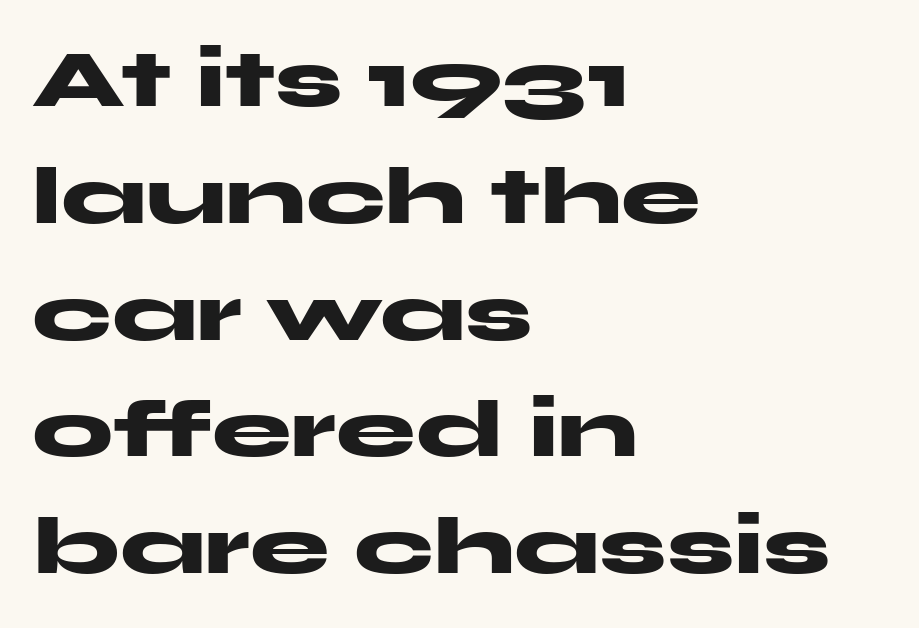
Q: Is the text bold? A: Yes.
Q: Is the text italic (slanted)? A: No, it is upright.
Q: Is the typeface a serif or a sans-serif typeface? A: Sans-serif.
Q: Is the text underlined? A: No.
Q: How is the paragraph aligned? A: Left-aligned.
Q: Is the spacing between letters normal or unusually wide? A: Normal.
Q: Is the spacing between lines tight, normal or loose? A: Normal.
Q: Width (condensed, normal, or wide)? A: Wide.
Q: Stroke contrast? A: Medium.
Q: x-height? A: Medium.
Q: Monospaced? A: No.
